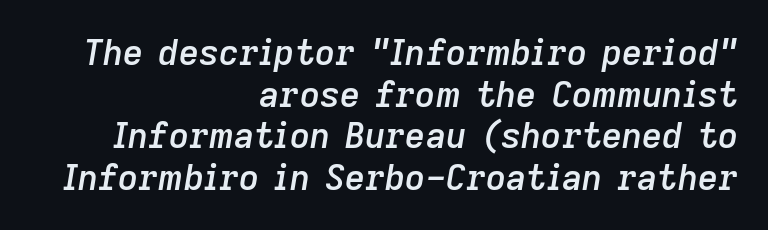
If you drew a line through each stem, it would be angled. The gap between lines stays unmarked. Right-aligned paragraph, ragged on the left. Slightly chunky letters — semibold, I'd say, not full bold. Words appear dense and cohesive because spacing is normal. Looks like regular typesetting: each glyph gets only the width it needs.
